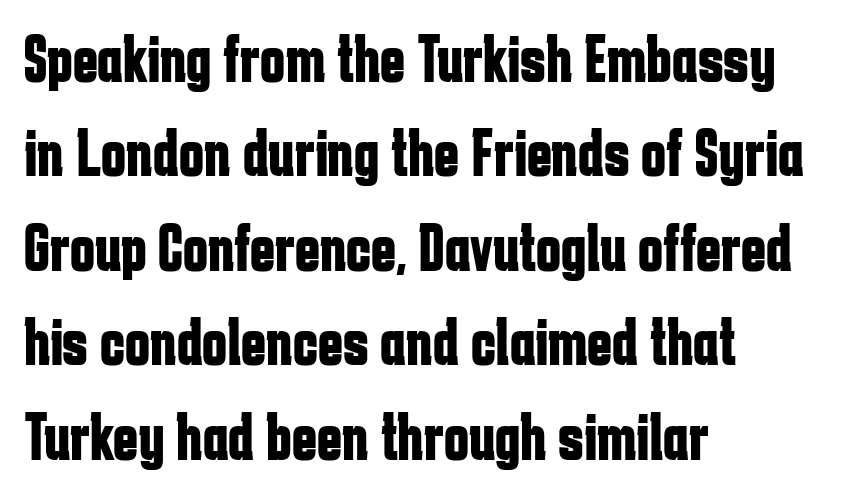
Q: Is the text bold? A: Yes.
Q: Is the text italic (slanted)? A: No, it is upright.
Q: Is the typeface a serif or a sans-serif typeface? A: Sans-serif.
Q: Is the text underlined? A: No.
Q: How is the paragraph aligned? A: Left-aligned.
Q: Is the spacing between letters normal or unusually wide? A: Normal.
Q: Is the spacing between lines tight, normal or loose? A: Normal.
Q: Width (condensed, normal, or wide)? A: Condensed.
Q: Stroke contrast? A: Low.
Q: x-height? A: Medium.
Q: Monospaced? A: No.
